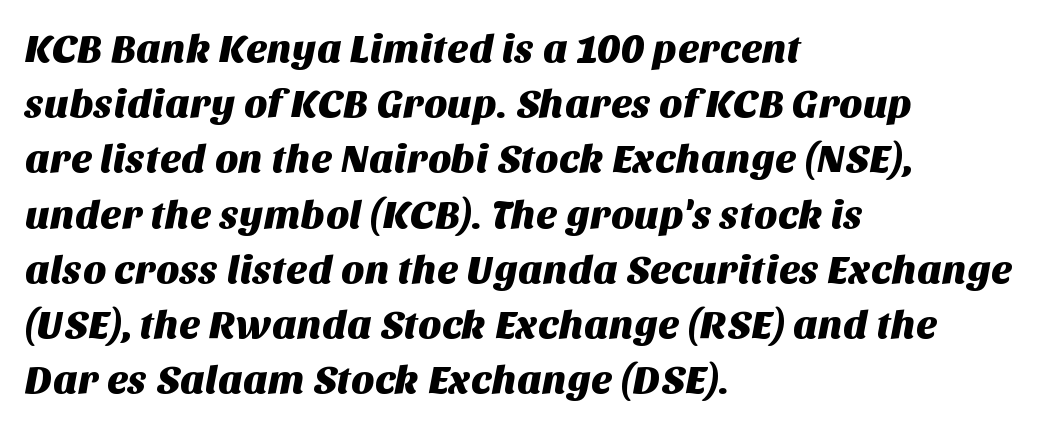
Is this a sans? Yes — the strokes have no serifs. Characters follow at the spacing the type designer built in. Character widths vary here, with narrow letters taking less room than wide ones. This sample is left-justified, so line endings fall wherever the words run out.
